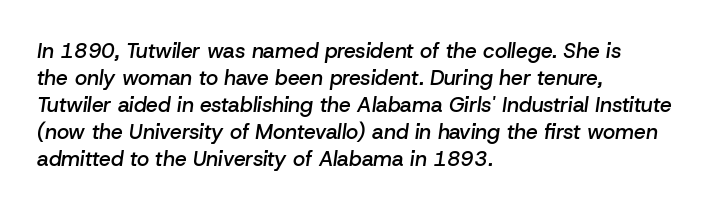
Posture: slanted. The setting favours the left margin, as ordinary paragraphs usually do. This is moderately heavy type, rendered in semibold. What stands out about the letter spacing? Nothing — it is the standard amount. Nobody drew a line under any word here. If you measured baseline to baseline, you'd find a middling distance.
